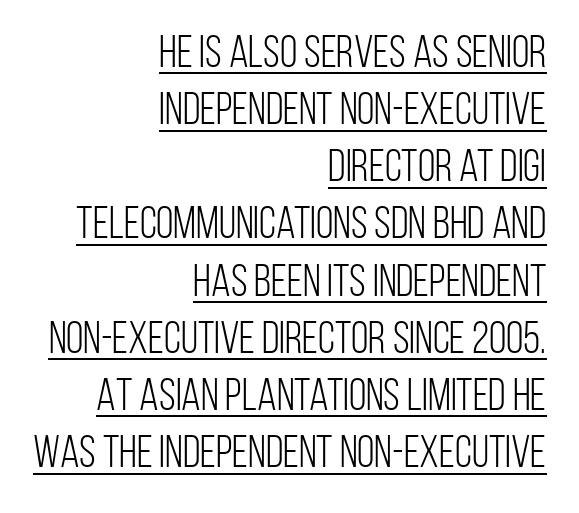
{"serif": "no", "italic": "no", "bold": "no", "weight": "light", "width": "condensed", "stroke_contrast": "low", "x_height": "large", "monospaced": "no", "underline": "yes", "align": "right", "line_spacing": "normal", "line_spacing_ratio": 1.27, "letter_spacing": "normal", "letter_spacing_em": 0.0, "glyph_px": 45}
